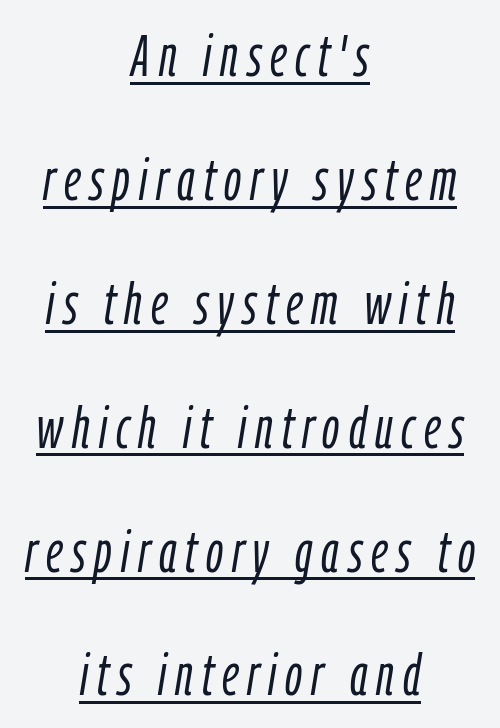
{"italic": "yes", "lean": "right", "slant_degrees": 9, "bold": "no", "weight": "light", "width": "condensed", "stroke_contrast": "low", "x_height": "medium", "monospaced": "no", "underline": "yes", "align": "center", "line_spacing": "loose", "line_spacing_ratio": 2.1, "glyph_px": 59}
